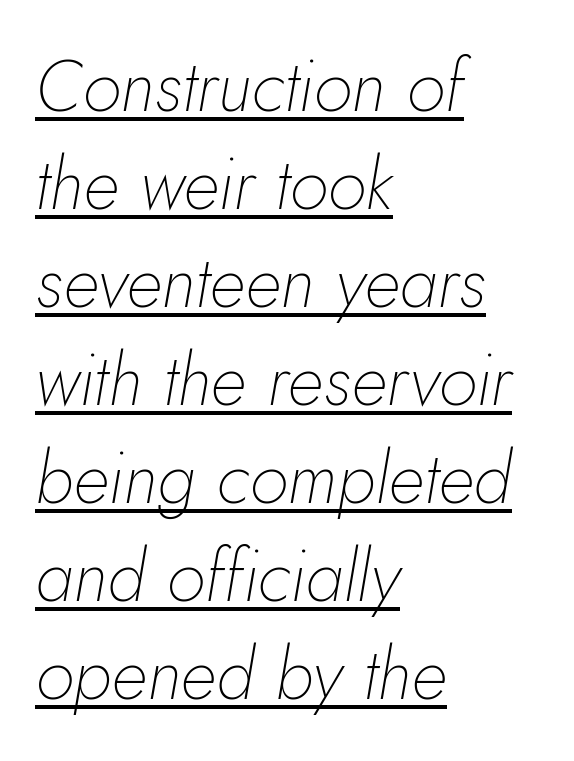
Leftover space on each line is placed entirely after the last word. Weight: in the light-to-regular range. The string is rendered with underlining switched on. Does extra space separate the letters? No, they use regular spacing.
